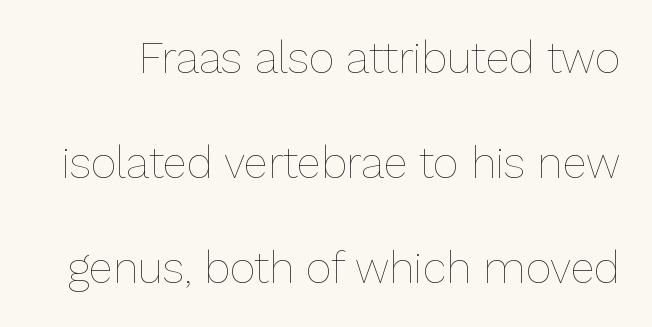
{"italic": "no", "bold": "no", "weight": "thin", "width": "normal", "stroke_contrast": "low", "x_height": "medium", "monospaced": "no", "underline": "no", "line_spacing": "loose", "line_spacing_ratio": 2.39, "letter_spacing": "normal", "letter_spacing_em": 0.0, "glyph_px": 44}
